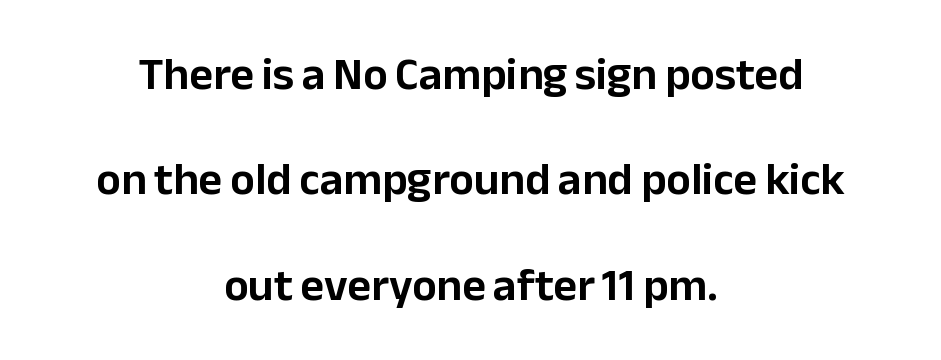
{"serif": "no", "italic": "no", "width": "normal", "stroke_contrast": "low", "x_height": "medium", "monospaced": "no", "underline": "no", "align": "center", "line_spacing": "loose", "line_spacing_ratio": 2.29, "letter_spacing": "normal", "letter_spacing_em": 0.0, "glyph_px": 46}
